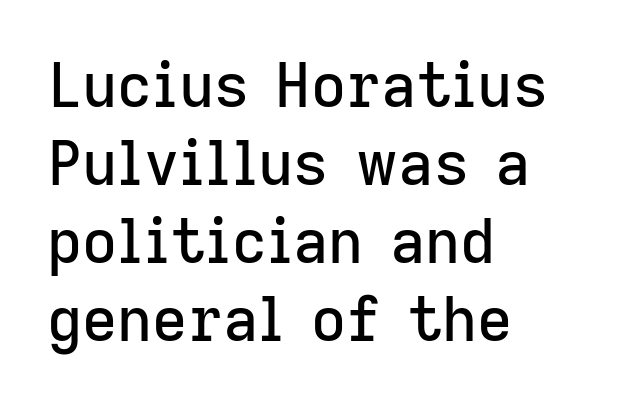
{"serif": "no", "italic": "no", "width": "normal", "stroke_contrast": "low", "x_height": "medium", "monospaced": "no", "underline": "no", "align": "left", "line_spacing": "normal", "line_spacing_ratio": 1.28, "letter_spacing": "normal", "letter_spacing_em": 0.0, "glyph_px": 61}
